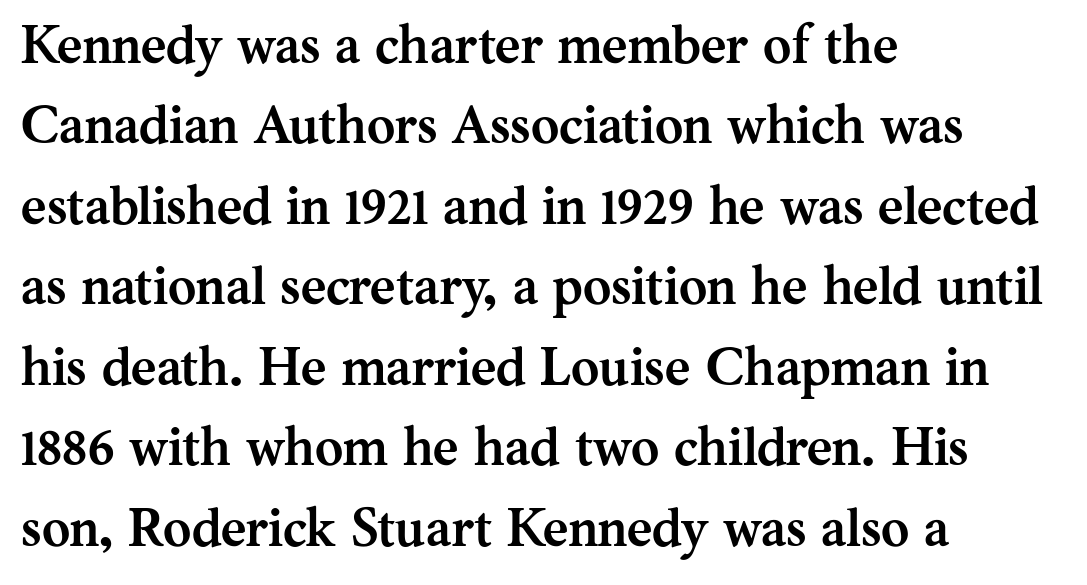
{"serif": "yes", "italic": "no", "bold": "yes", "weight": "semibold", "width": "normal", "stroke_contrast": "medium", "x_height": "medium", "monospaced": "no", "underline": "no", "align": "left", "line_spacing": "normal", "line_spacing_ratio": 1.49, "letter_spacing": "normal", "letter_spacing_em": 0.0, "glyph_px": 54}
